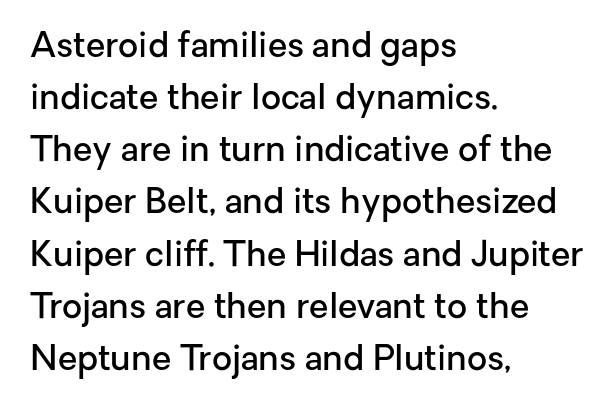
{"serif": "no", "italic": "no", "bold": "semi", "weight": "semibold", "width": "normal", "stroke_contrast": "low", "x_height": "medium", "monospaced": "no", "underline": "no", "align": "left", "line_spacing": "normal", "line_spacing_ratio": 1.49, "letter_spacing": "normal", "letter_spacing_em": 0.0, "glyph_px": 35}
